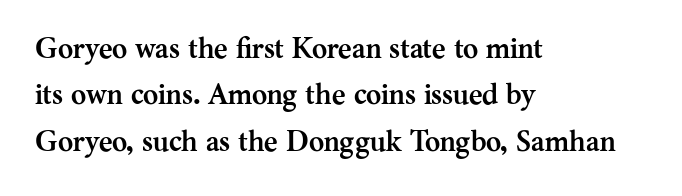
Q: Is the text bold? A: Yes.
Q: Is the text italic (slanted)? A: No, it is upright.
Q: Is the typeface a serif or a sans-serif typeface? A: Serif.
Q: Is the text underlined? A: No.
Q: How is the paragraph aligned? A: Left-aligned.
Q: Is the spacing between letters normal or unusually wide? A: Normal.
Q: Is the spacing between lines tight, normal or loose? A: Normal.
Q: Width (condensed, normal, or wide)? A: Normal.
Q: Stroke contrast? A: Medium.
Q: x-height? A: Medium.
Q: Monospaced? A: No.
